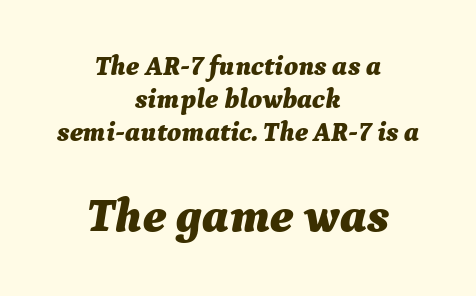
Compared with a flush-left layout, this one balances lines on the center instead. Only glyphs here, with clear space below each row. Spacing verdict: proportional, widths tailored to each character. These lines carry a lot of weight — the face is fully bold. The passage shown has conventional tracking throughout. If you squint, the bottom block still reads clearly — it's the larger of the two.
